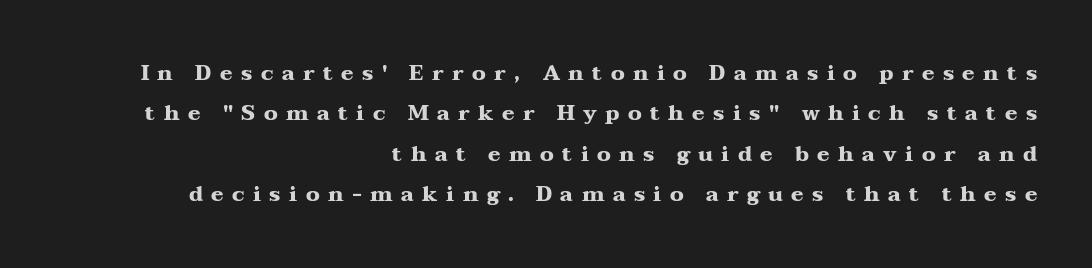
Every row of glyphs terminates at an identical x-position on the right. This rendering widens character spacing well past its baseline value. The specimen reads as upright at a glance. Look at the stroke-to-counter ratio: heavy, a bold.
